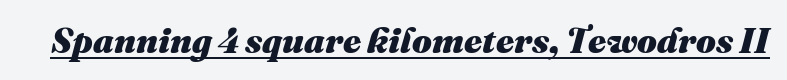
Q: Is the text bold? A: Yes.
Q: Is the text italic (slanted)? A: Yes, it leans right by about 16 degrees.
Q: Is the text underlined? A: Yes.
Q: Is the spacing between letters normal or unusually wide? A: Normal.
Q: Width (condensed, normal, or wide)? A: Normal.
Q: Stroke contrast? A: Medium.
Q: x-height? A: Medium.
Q: Monospaced? A: No.
